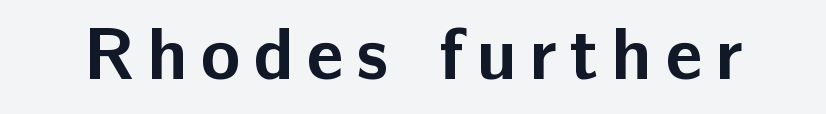
{"serif": "no", "italic": "no", "bold": "yes", "weight": "bold", "width": "normal", "stroke_contrast": "low", "x_height": "medium", "monospaced": "no", "underline": "no", "glyph_px": 73}
